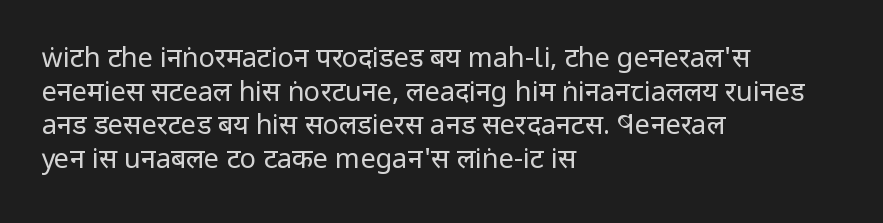
Q: Is the text bold? A: No.
Q: Is the text italic (slanted)? A: No, it is upright.
Q: Is the text underlined? A: No.
Q: How is the paragraph aligned? A: Left-aligned.
Q: Is the spacing between letters normal or unusually wide? A: Normal.
Q: Is the spacing between lines tight, normal or loose? A: Normal.
